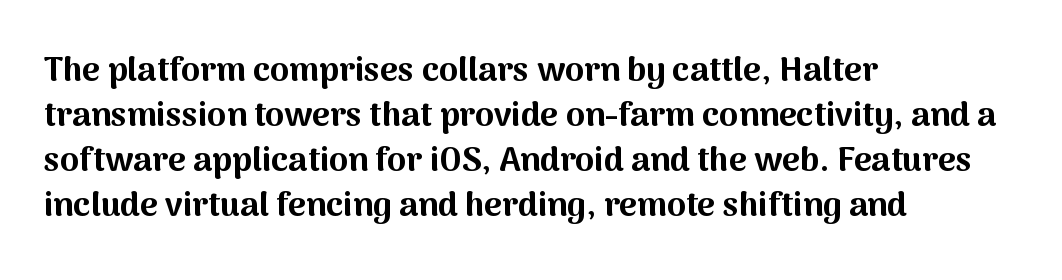
Q: Is the text bold? A: Yes.
Q: Is the text italic (slanted)? A: No, it is upright.
Q: Is the typeface a serif or a sans-serif typeface? A: Sans-serif.
Q: Is the text underlined? A: No.
Q: How is the paragraph aligned? A: Left-aligned.
Q: Is the spacing between letters normal or unusually wide? A: Normal.
Q: Is the spacing between lines tight, normal or loose? A: Normal.
Q: Width (condensed, normal, or wide)? A: Normal.
Q: Stroke contrast? A: Medium.
Q: x-height? A: Medium.
Q: Monospaced? A: No.
